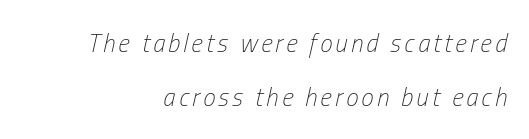
A quiet, ordinary-to-light weight characterises the typeface. Only glyphs here, with clear space below each row. The letters are slanted; this is an italic face. Whoever set this chose breathing room over compactness in the vertical rhythm.
